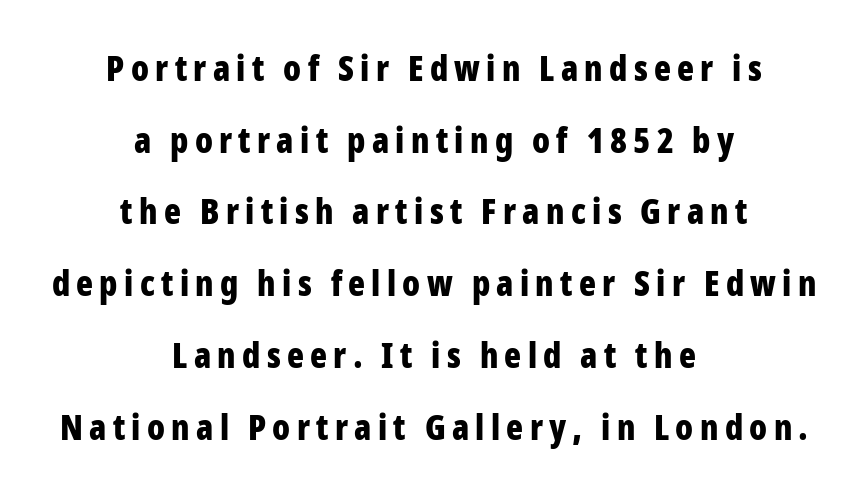
The image shows 35 px bold, condensed sans-serif type, upright; set centered, loose line spacing (2.05x), not underlined; low stroke contrast and a medium x-height.
